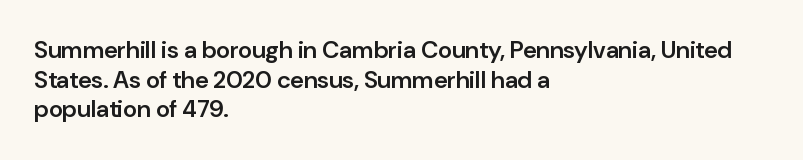
{"italic": "no", "bold": "semi", "underline": "no", "align": "left", "line_spacing_ratio": 1.23, "letter_spacing": "normal", "letter_spacing_em": 0.0, "glyph_px": 24}
